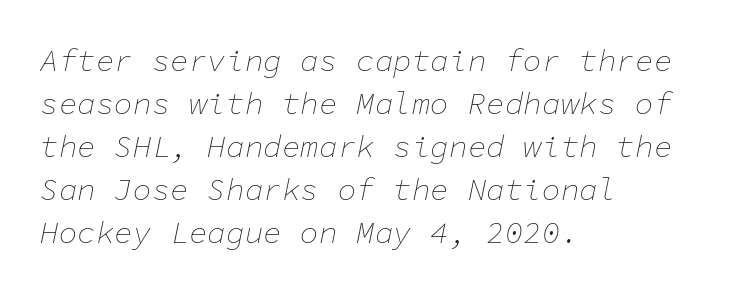
Q: Is the text bold? A: No.
Q: Is the text italic (slanted)? A: Yes, it leans right by about 11 degrees.
Q: Is the text underlined? A: No.
Q: How is the paragraph aligned? A: Left-aligned.
Q: Is the spacing between letters normal or unusually wide? A: Normal.
Q: Is the spacing between lines tight, normal or loose? A: Normal.
Q: Width (condensed, normal, or wide)? A: Normal.
Q: Stroke contrast? A: Low.
Q: x-height? A: Medium.
Q: Monospaced? A: Yes.
